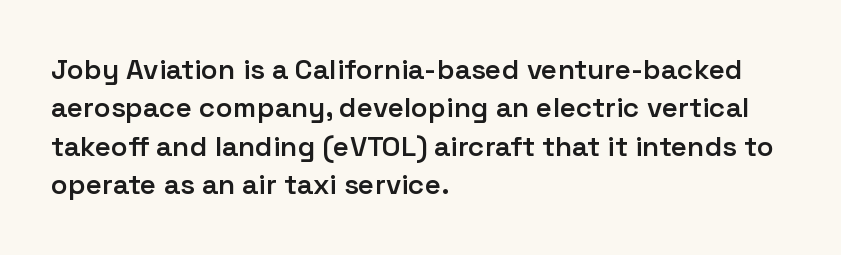
The image shows 28 px semibold sans-serif type, upright; set left-aligned, normal line spacing (1.37x), normal letter spacing, not underlined; low stroke contrast and a medium x-height.
